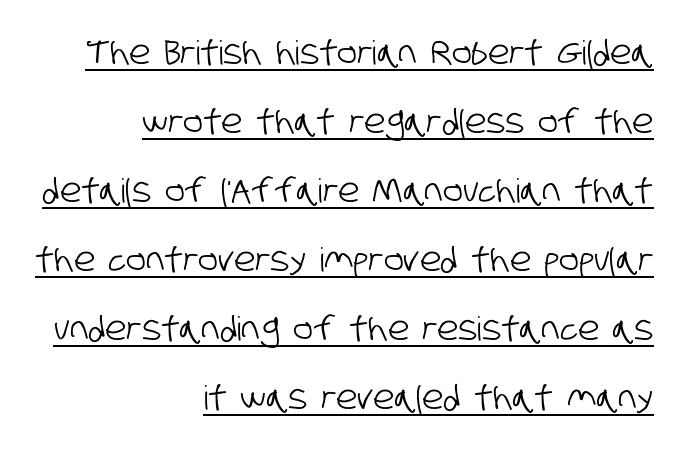
Q: Is the typeface a serif or a sans-serif typeface? A: Sans-serif.
Q: Is the text underlined? A: Yes.
Q: How is the paragraph aligned? A: Right-aligned.
Q: Is the spacing between letters normal or unusually wide? A: Normal.
Q: Is the spacing between lines tight, normal or loose? A: Loose.
Q: Width (condensed, normal, or wide)? A: Condensed.
Q: Stroke contrast? A: Low.
Q: x-height? A: Large.
Q: Monospaced? A: No.
